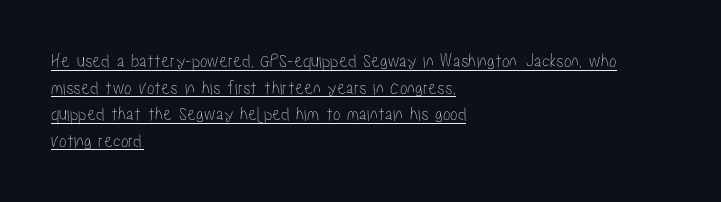
{"italic": "no", "underline": "yes", "align": "left", "line_spacing": "normal", "line_spacing_ratio": 1.33, "letter_spacing": "normal", "letter_spacing_em": 0.0, "glyph_px": 20}
